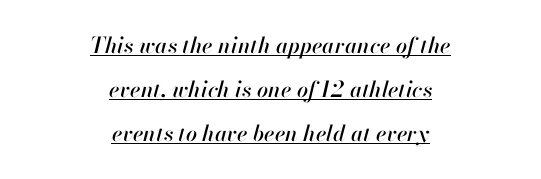
The image shows 22 px text type, italic (leaning right); set centered, loose line spacing (2.01x), normal letter spacing, underlined.
